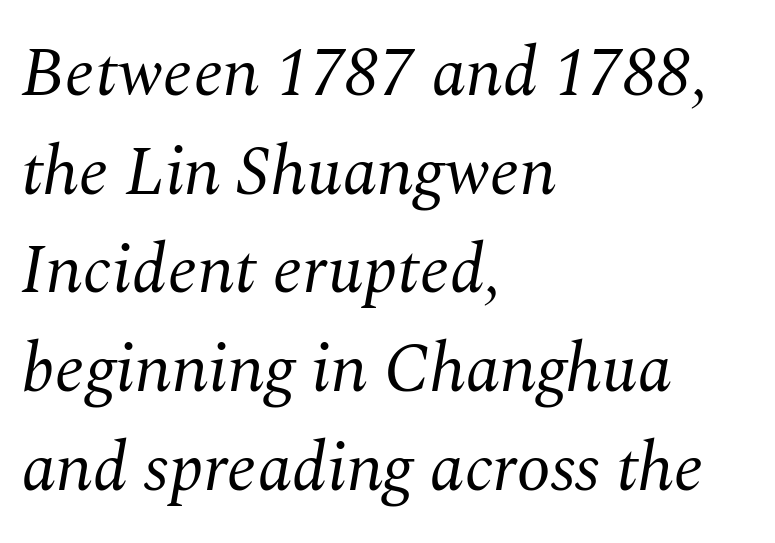
Honestly, there is no underline to notice here at all. Font category for this specimen: serif. Posture: slanted. No extra ink here — the face is not bold.
